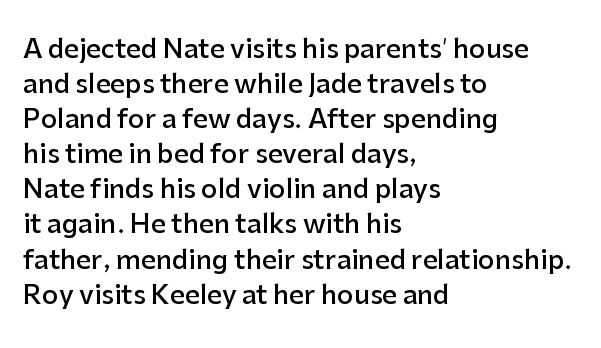
Tracking here is standard; glyphs follow each other at the usual distance. Posture: vertical. This block has exactly the height ordinary leading produces. On the weight axis this lands at semibold, roughly 600. Underline: absent. The rag falls on the right side of this text block.
